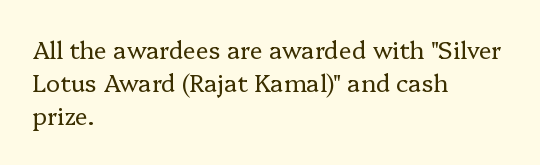
Q: Is the text bold? A: No.
Q: Is the text italic (slanted)? A: No, it is upright.
Q: Is the text underlined? A: No.
Q: How is the paragraph aligned? A: Left-aligned.
Q: Is the spacing between letters normal or unusually wide? A: Normal.
Q: Is the spacing between lines tight, normal or loose? A: Normal.
